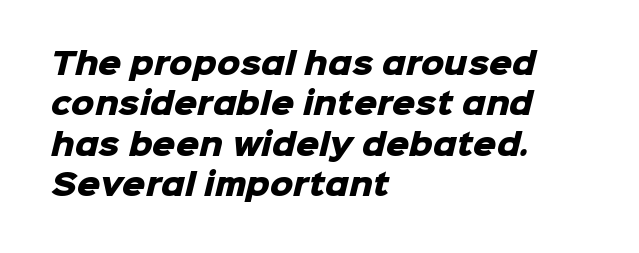
{"serif": "no", "bold": "yes", "weight": "heavy", "width": "normal", "stroke_contrast": "low", "x_height": "medium", "monospaced": "no", "underline": "no", "align": "left", "line_spacing": "normal", "line_spacing_ratio": 1.39, "letter_spacing": "normal", "letter_spacing_em": 0.0, "glyph_px": 29}
